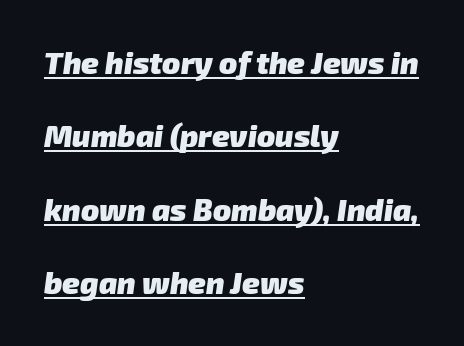
Q: Is the text bold? A: Yes.
Q: Is the typeface a serif or a sans-serif typeface? A: Sans-serif.
Q: Is the text underlined? A: Yes.
Q: How is the paragraph aligned? A: Left-aligned.
Q: Is the spacing between letters normal or unusually wide? A: Normal.
Q: Is the spacing between lines tight, normal or loose? A: Loose.
Q: Width (condensed, normal, or wide)? A: Normal.
Q: Stroke contrast? A: Low.
Q: x-height? A: Medium.
Q: Monospaced? A: No.
